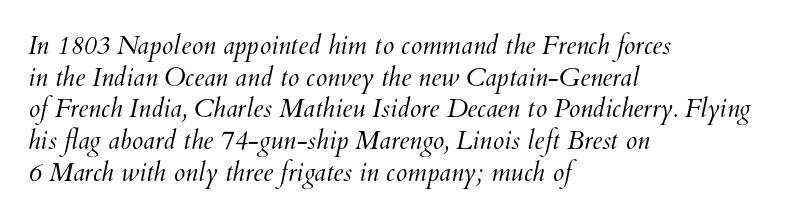
{"bold": "no", "underline": "no", "align": "left", "line_spacing_ratio": 1.22, "letter_spacing": "normal", "letter_spacing_em": 0.0, "glyph_px": 26}
